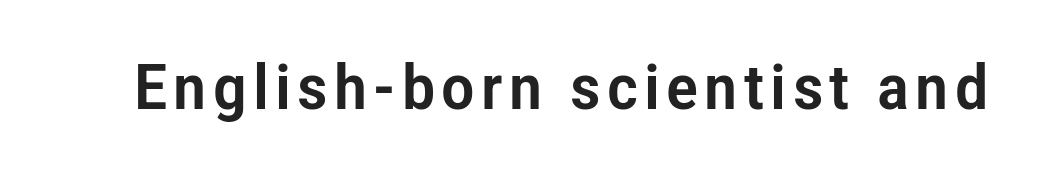
Q: Is the text italic (slanted)? A: No, it is upright.
Q: Is the typeface a serif or a sans-serif typeface? A: Sans-serif.
Q: Is the text underlined? A: No.
Q: Width (condensed, normal, or wide)? A: Condensed.
Q: Stroke contrast? A: Low.
Q: x-height? A: Medium.
Q: Monospaced? A: No.
